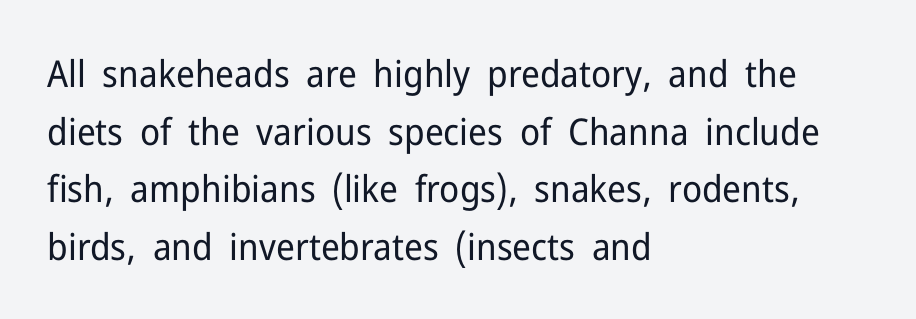
The lettering stays uniformly vertical, giving the passage a roman look. Weight class: somewhere from thin through regular. Examine the stroke ends and you'll find no serifs. Think of a printed novel: that variable character pitch is what you see here. Rows of type keep a routine distance in the vertical direction. Leftover space on each line is placed entirely after the last word.
